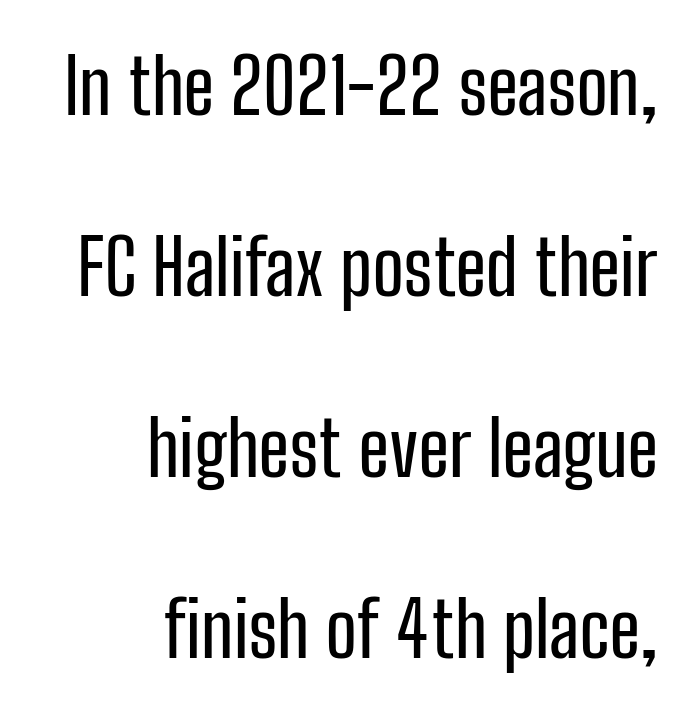
The image shows 76 px condensed sans-serif type, upright; set right-aligned, loose line spacing (2.38x), normal letter spacing, not underlined; low stroke contrast and a medium x-height.
